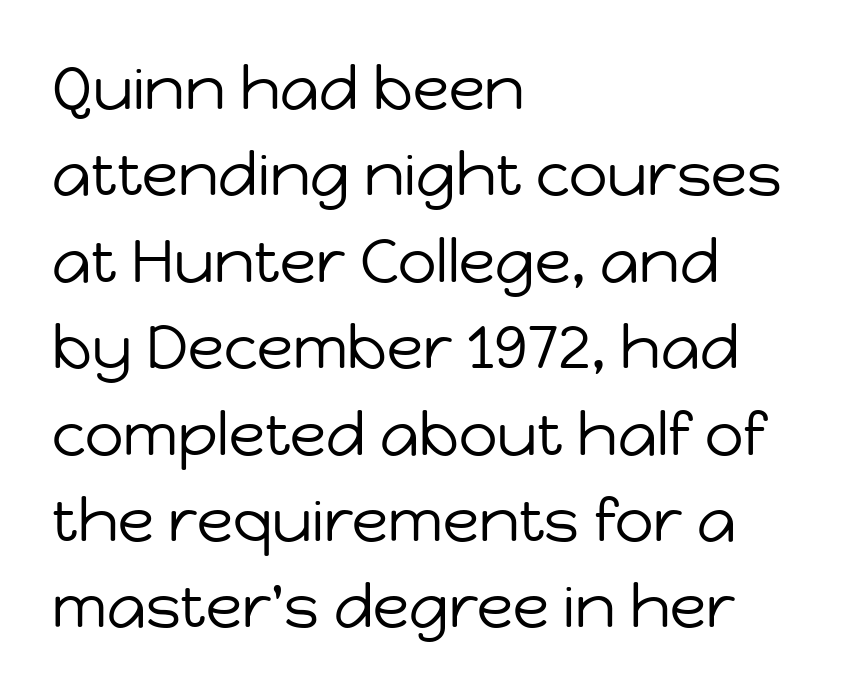
{"serif": "no", "italic": "no", "bold": "no", "weight": "regular", "width": "normal", "stroke_contrast": "low", "x_height": "medium", "monospaced": "no", "underline": "no", "align": "left", "line_spacing": "normal", "line_spacing_ratio": 1.44, "letter_spacing": "normal", "letter_spacing_em": 0.0, "glyph_px": 60}
